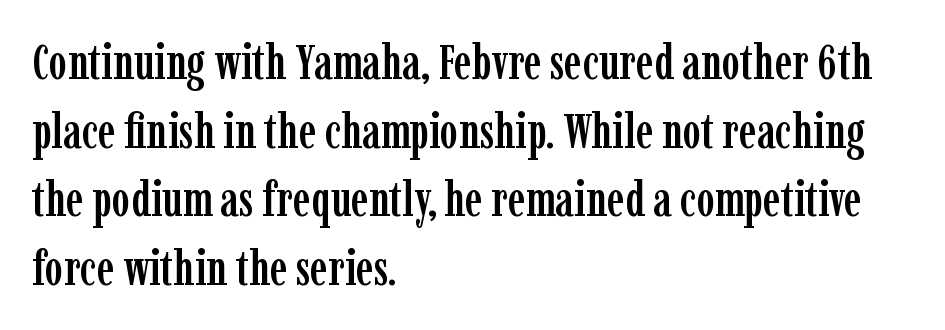
Think of a printed novel: that variable character pitch is what you see here. The zone under the glyphs is completely vacant. Rendered with straight, roman letterforms. These lines sit exactly where default settings would place them. Here the glyphs are tracked normally, forming tight word shapes.
